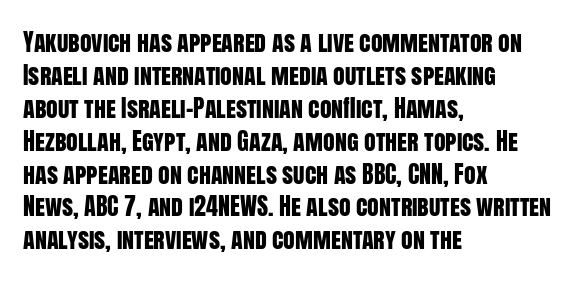
The image shows 24 px text type, upright; set left-aligned, normal line spacing (1.37x), normal letter spacing, not underlined.
